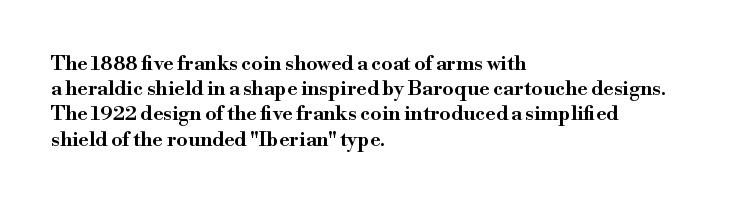
Q: Is the text italic (slanted)? A: No, it is upright.
Q: Is the text underlined? A: No.
Q: How is the paragraph aligned? A: Left-aligned.
Q: Is the spacing between letters normal or unusually wide? A: Normal.
Q: Is the spacing between lines tight, normal or loose? A: Normal.
